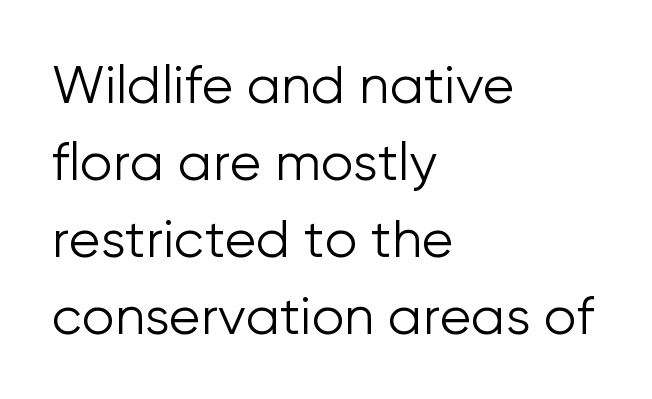
Q: Is the text bold? A: No.
Q: Is the text italic (slanted)? A: No, it is upright.
Q: Is the typeface a serif or a sans-serif typeface? A: Sans-serif.
Q: Is the text underlined? A: No.
Q: How is the paragraph aligned? A: Left-aligned.
Q: Is the spacing between letters normal or unusually wide? A: Normal.
Q: Is the spacing between lines tight, normal or loose? A: Normal.
Q: Width (condensed, normal, or wide)? A: Normal.
Q: Stroke contrast? A: Low.
Q: x-height? A: Medium.
Q: Monospaced? A: No.
